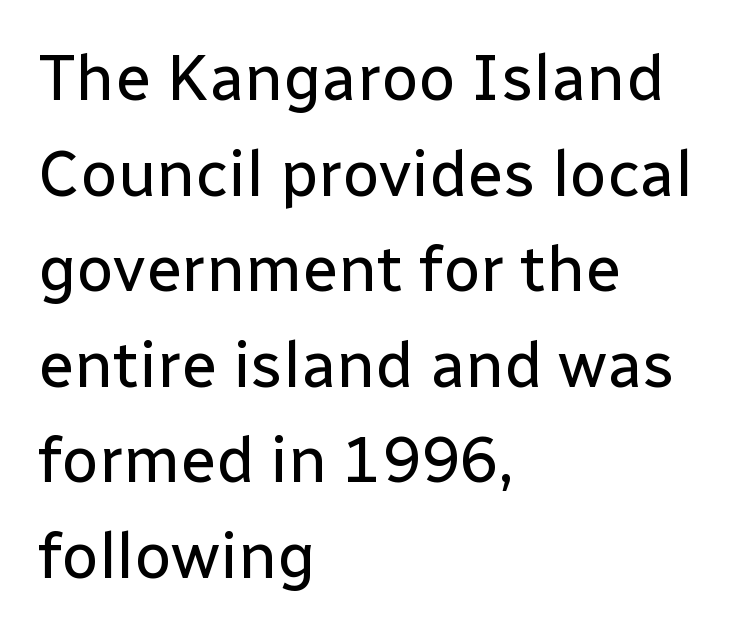
The image shows 65 px regular-weight sans-serif type, upright; set left-aligned, normal line spacing (1.47x), normal letter spacing, not underlined; low stroke contrast and a medium x-height.
